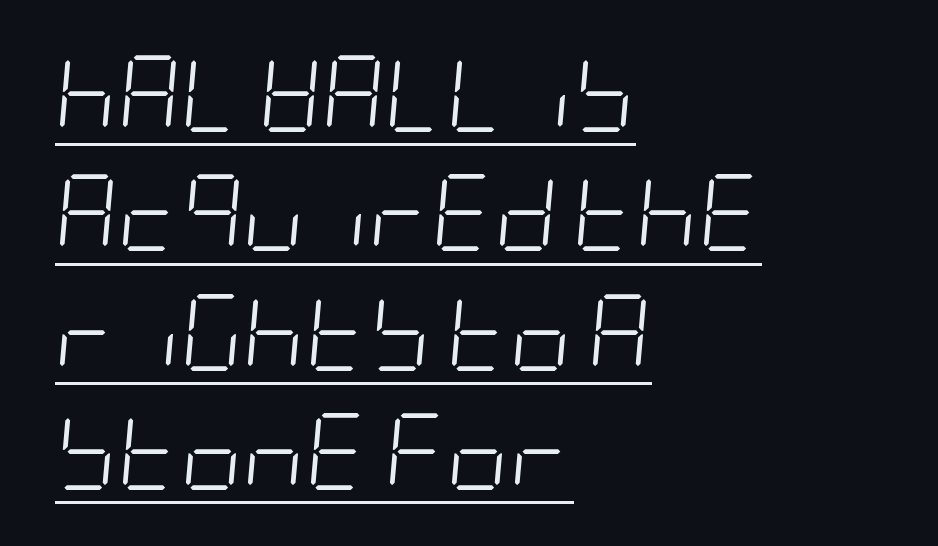
Is the letter spacing exaggerated? No — it looks like the ordinary default. The cut favours lightness, reaching ordinary text weight at its darkest. Leading matches the norm, producing a regular column. Style check: oblique. Decoration check: the copy is underlined. A classic flush-left, rag-right setting is used for this passage.
